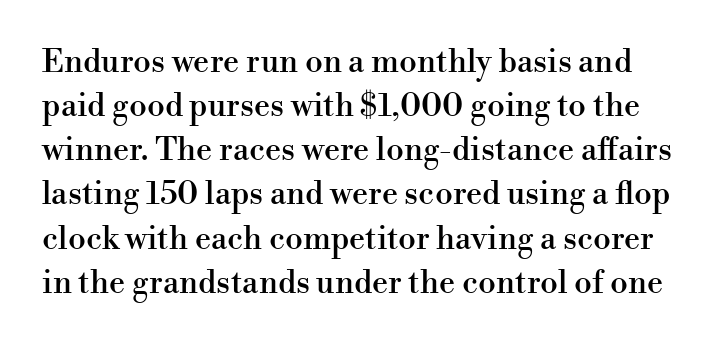
The image shows 32 px serif type, upright; set normal line spacing (1.38x), normal letter spacing, not underlined; high stroke contrast and a small x-height.
